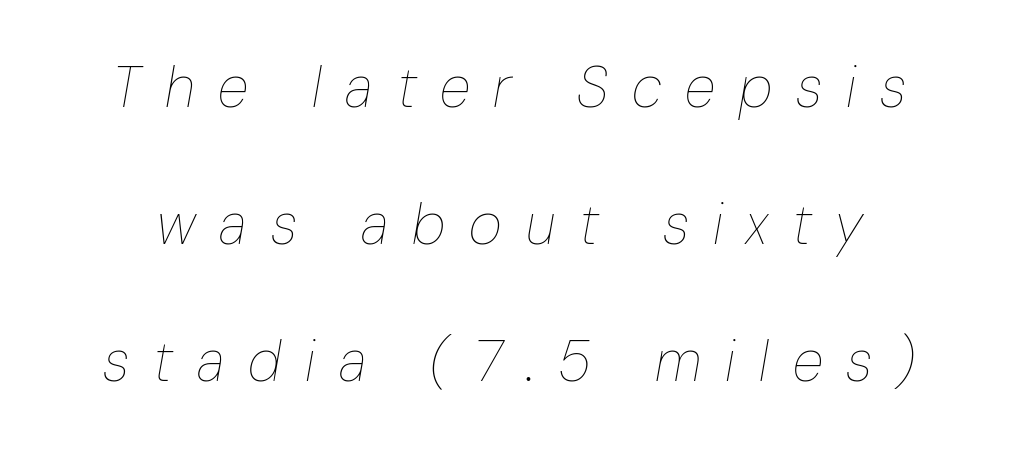
The image shows 57 px thin, condensed type, italic (leaning right); set loose line spacing (2.4x), unusually wide letter spacing (+0.42 em), not underlined; low stroke contrast and a medium x-height.
